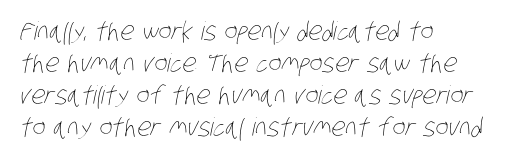
The image shows 25 px text type; set left-aligned, normal line spacing (1.28x), normal letter spacing, not underlined.
